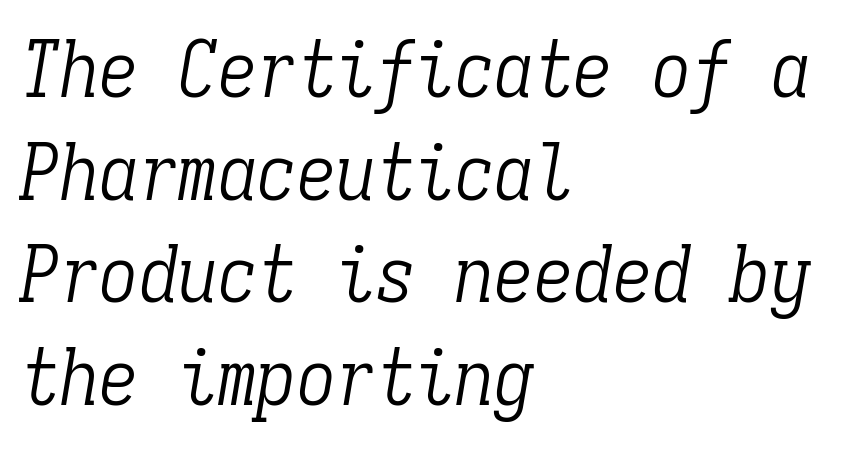
No chunkiness to these letters — they're not bold. Quick note: italic. Think of a typewriter: that constant character pitch is what you see here. Descenders are the only things crossing below the line. Short and long lines alike share a common starting point at left. Standard letterfit; no display-style spreading of the glyphs.
